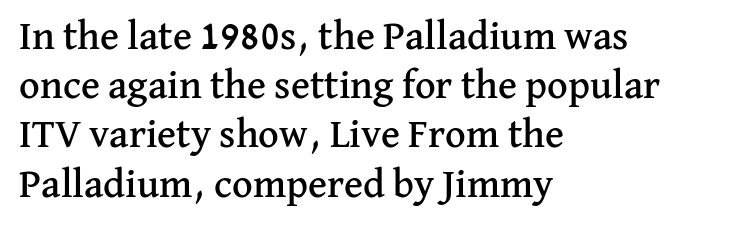
Q: Is the text italic (slanted)? A: No, it is upright.
Q: Is the typeface a serif or a sans-serif typeface? A: Serif.
Q: Is the text underlined? A: No.
Q: How is the paragraph aligned? A: Left-aligned.
Q: Is the spacing between letters normal or unusually wide? A: Normal.
Q: Width (condensed, normal, or wide)? A: Normal.
Q: Stroke contrast? A: Medium.
Q: x-height? A: Medium.
Q: Monospaced? A: No.
